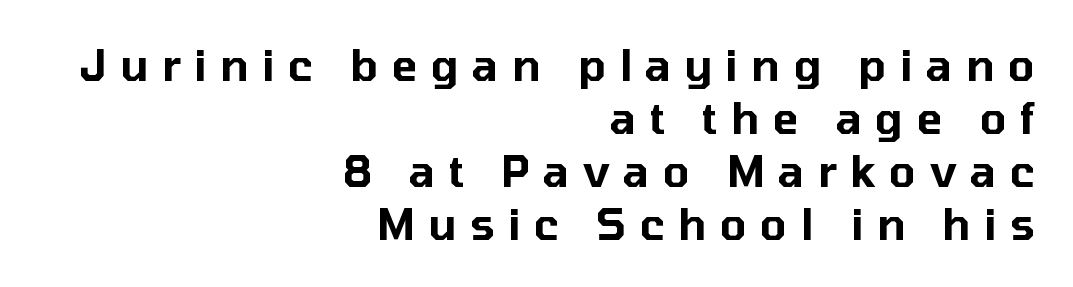
Between one letter and the next there's a generous, obvious gap. The specimen reads as upright at a glance. Is this a fixed-width face? No — the glyphs have proportional, varying widths. Words float on clear page, feet unadorned.
